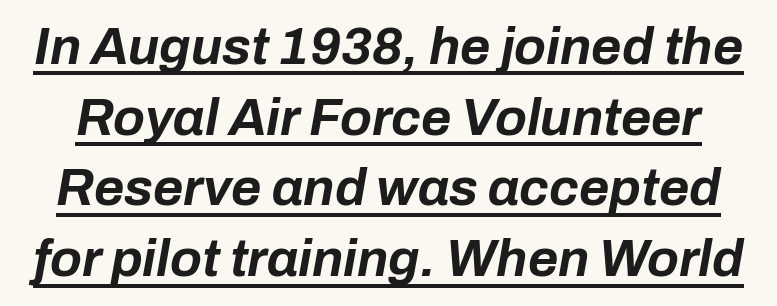
Q: Is the text bold? A: Yes.
Q: Is the text italic (slanted)? A: Yes, it leans right by about 10 degrees.
Q: Is the text underlined? A: Yes.
Q: Is the spacing between letters normal or unusually wide? A: Normal.
Q: Is the spacing between lines tight, normal or loose? A: Normal.
Q: Width (condensed, normal, or wide)? A: Normal.
Q: Stroke contrast? A: Low.
Q: x-height? A: Medium.
Q: Monospaced? A: No.
